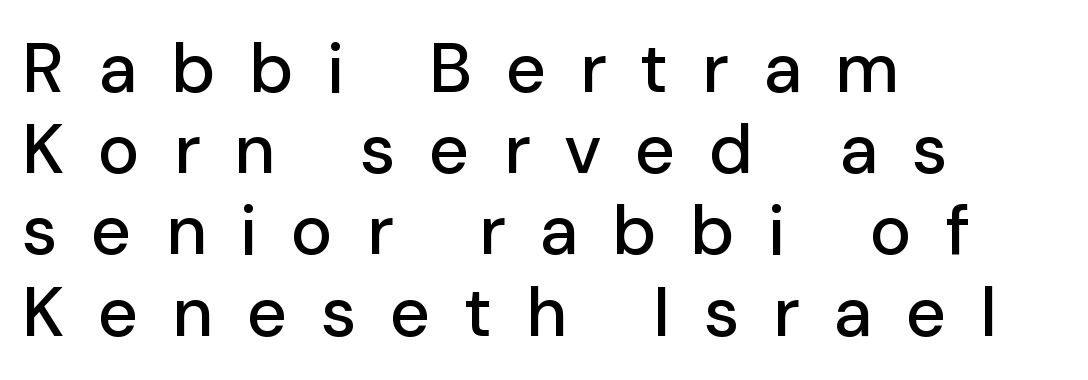
{"serif": "no", "italic": "no", "width": "normal", "stroke_contrast": "low", "x_height": "medium", "monospaced": "no", "underline": "no", "align": "left", "line_spacing_ratio": 1.16, "letter_spacing": "wide", "letter_spacing_em": 0.48, "glyph_px": 70}
